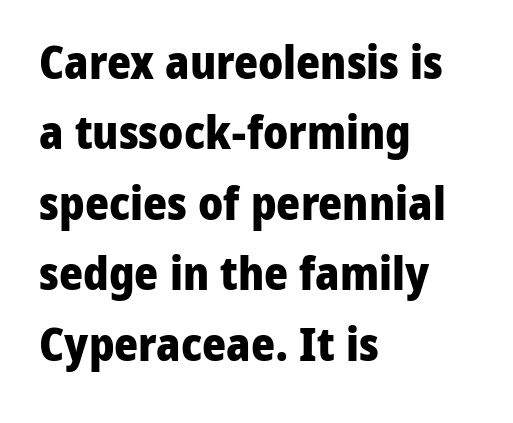
The image shows 46 px heavy sans-serif type, upright; set left-aligned, normal line spacing (1.53x), normal letter spacing, not underlined; low stroke contrast and a medium x-height.
